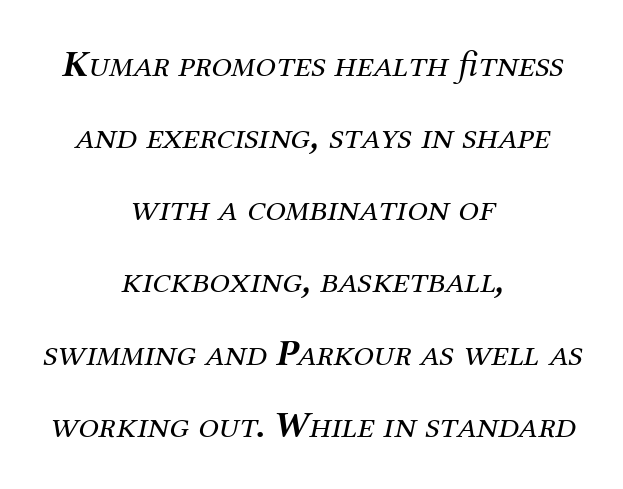
Q: Is the text bold? A: No.
Q: Is the text italic (slanted)? A: Yes, it leans right by about 12 degrees.
Q: Is the typeface a serif or a sans-serif typeface? A: Serif.
Q: Is the text underlined? A: No.
Q: How is the paragraph aligned? A: Centered.
Q: Is the spacing between letters normal or unusually wide? A: Normal.
Q: Is the spacing between lines tight, normal or loose? A: Loose.
Q: Width (condensed, normal, or wide)? A: Normal.
Q: Stroke contrast? A: Medium.
Q: x-height? A: Medium.
Q: Monospaced? A: No.
